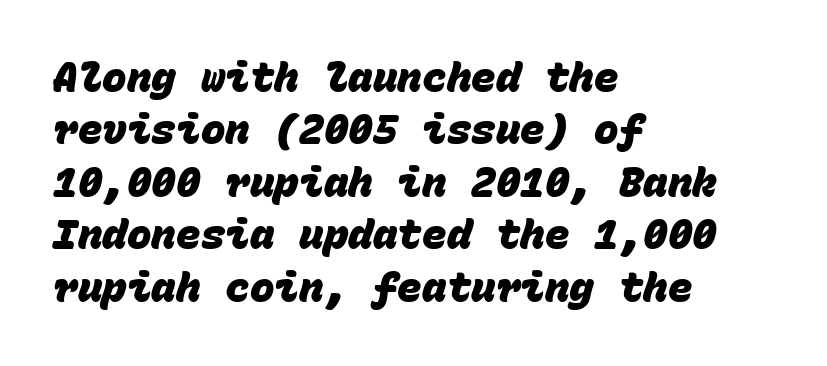
The image shows 41 px heavy sans-serif type, monospaced; set left-aligned, normal line spacing (1.28x), normal letter spacing, not underlined; low stroke contrast and a large x-height.
